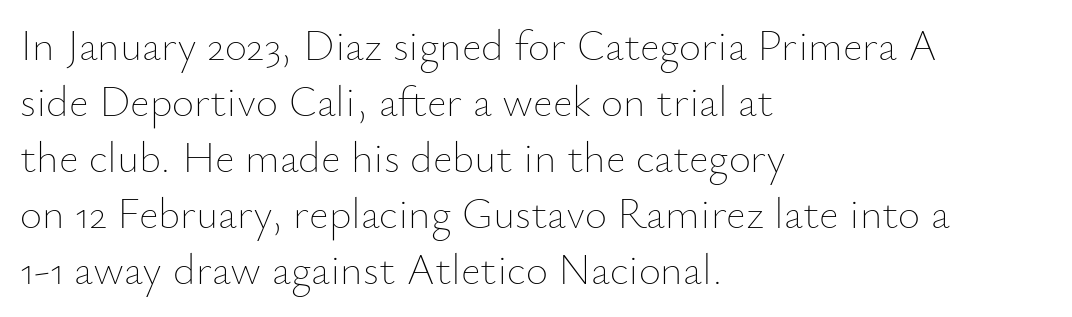
Q: Is the text bold? A: No.
Q: Is the text italic (slanted)? A: No, it is upright.
Q: Is the text underlined? A: No.
Q: How is the paragraph aligned? A: Left-aligned.
Q: Is the spacing between letters normal or unusually wide? A: Normal.
Q: Is the spacing between lines tight, normal or loose? A: Normal.
Q: Width (condensed, normal, or wide)? A: Normal.
Q: Stroke contrast? A: Low.
Q: x-height? A: Small.
Q: Monospaced? A: No.
